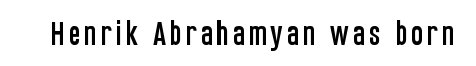
{"serif": "no", "italic": "no", "width": "condensed", "stroke_contrast": "low", "x_height": "large", "monospaced": "no", "underline": "no", "glyph_px": 28}
